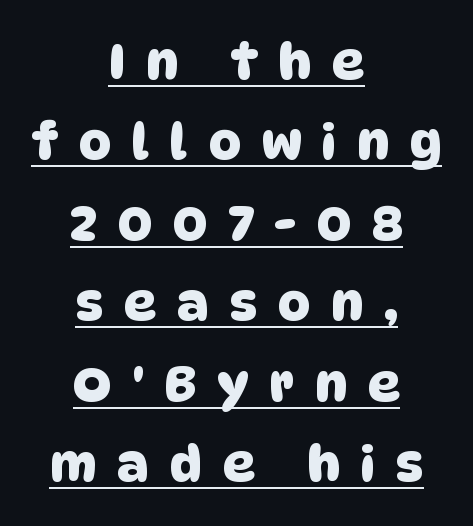
{"serif": "no", "width": "normal", "stroke_contrast": "low", "x_height": "large", "monospaced": "no", "underline": "yes", "align": "center", "line_spacing": "normal", "line_spacing_ratio": 1.61, "letter_spacing": "wide", "letter_spacing_em": 0.42, "glyph_px": 50}
